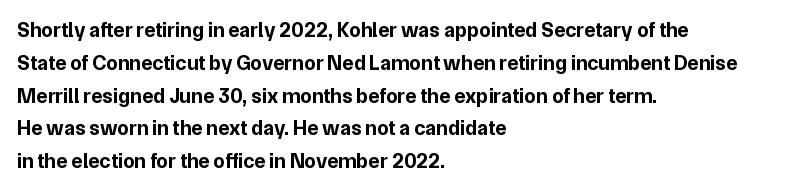
Weight check: bold — yes, fully. This rendering features lettering with no underline. This is the regular roman posture of the typeface. Is there much room between lines? A standard amount, neither cramped nor airy. No extra tracking has been applied to these lines. The rag falls on the right side of this text block.
